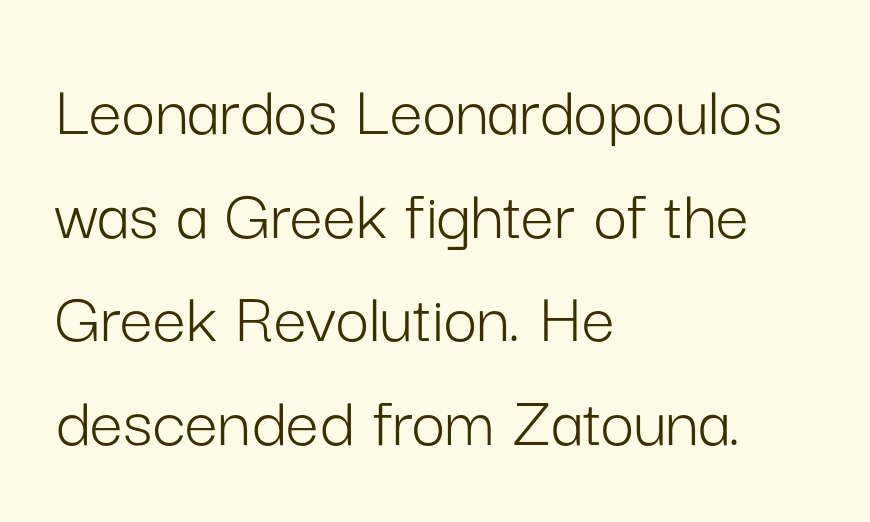
The image shows 74 px light sans-serif type, upright; set left-aligned, normal line spacing (1.4x), normal letter spacing, not underlined; low stroke contrast and a medium x-height.
